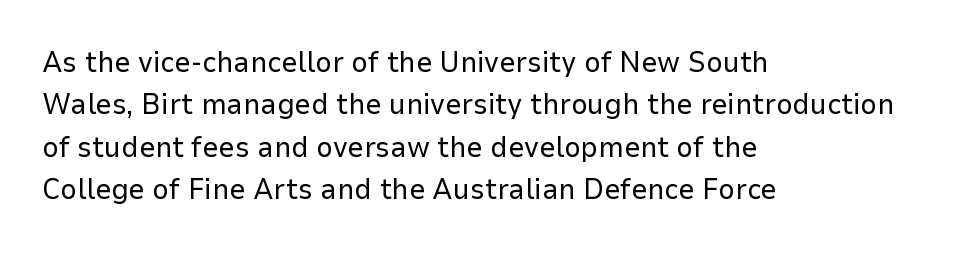
Q: Is the text bold? A: No.
Q: Is the text italic (slanted)? A: No, it is upright.
Q: Is the typeface a serif or a sans-serif typeface? A: Sans-serif.
Q: Is the text underlined? A: No.
Q: How is the paragraph aligned? A: Left-aligned.
Q: Is the spacing between letters normal or unusually wide? A: Normal.
Q: Is the spacing between lines tight, normal or loose? A: Normal.
Q: Width (condensed, normal, or wide)? A: Normal.
Q: Stroke contrast? A: Low.
Q: x-height? A: Medium.
Q: Monospaced? A: No.
